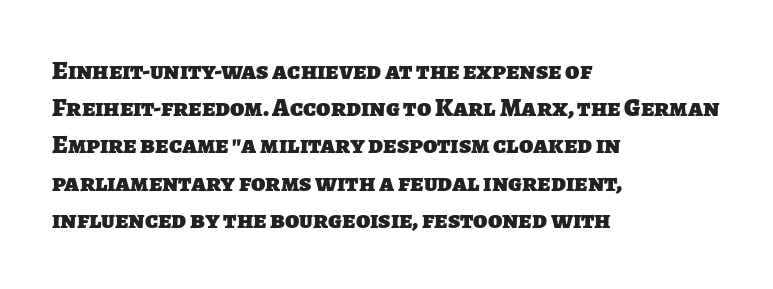
{"bold": "yes", "underline": "no", "align": "left", "line_spacing": "normal", "line_spacing_ratio": 1.43, "letter_spacing": "normal", "letter_spacing_em": 0.0, "glyph_px": 26}
